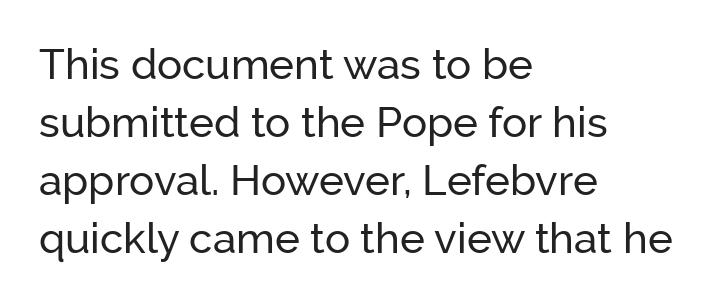
The image shows 42 px sans-serif type, upright; set left-aligned, normal line spacing (1.38x), normal letter spacing, not underlined; low stroke contrast and a medium x-height.
